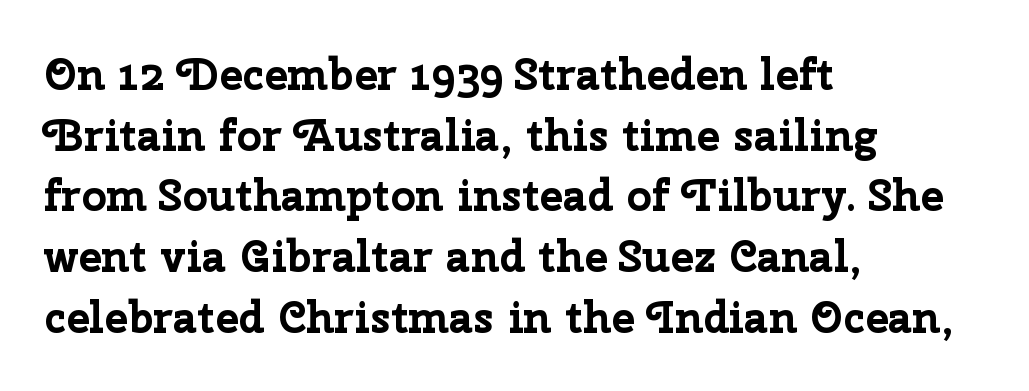
Compared with an ordinary text face, these strokes are far heavier — a full bold. This rendering employs a face without finishing strokes, i.e., a sans-serif. Baseline-to-baseline distance is the conventional proportion of letter height. Is the letter spacing exaggerated? No — it looks like the ordinary default. The ragged edge is on the right, which tells us the setting is flush left.
